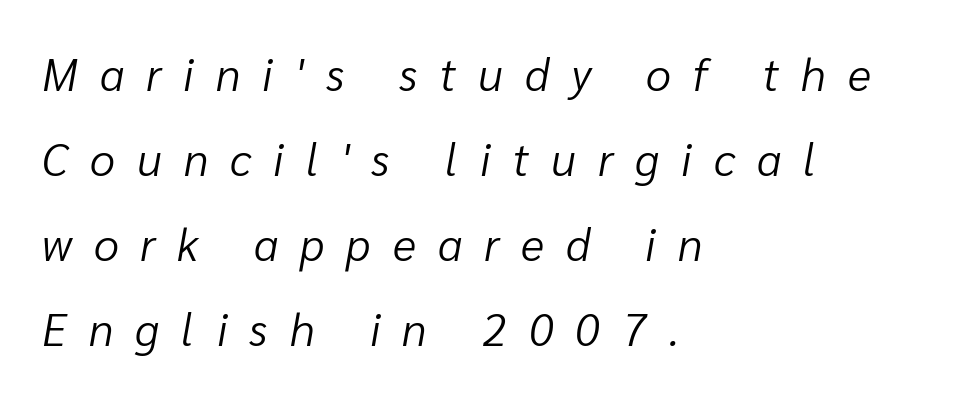
Q: Is the text bold? A: No.
Q: Is the text italic (slanted)? A: Yes, it leans right by about 10 degrees.
Q: Is the text underlined? A: No.
Q: How is the paragraph aligned? A: Left-aligned.
Q: Is the spacing between letters normal or unusually wide? A: Unusually wide.
Q: Width (condensed, normal, or wide)? A: Normal.
Q: Stroke contrast? A: Low.
Q: x-height? A: Medium.
Q: Monospaced? A: No.
